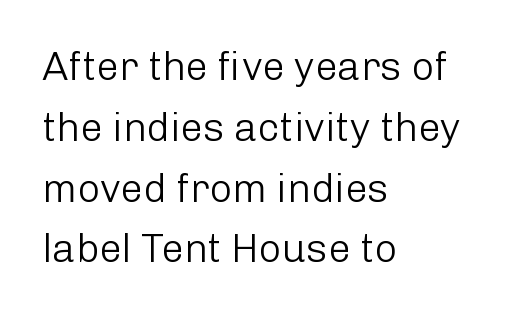
The image shows 40 px light sans-serif type, upright; set left-aligned, normal line spacing (1.52x), normal letter spacing, not underlined; low stroke contrast and a medium x-height.
